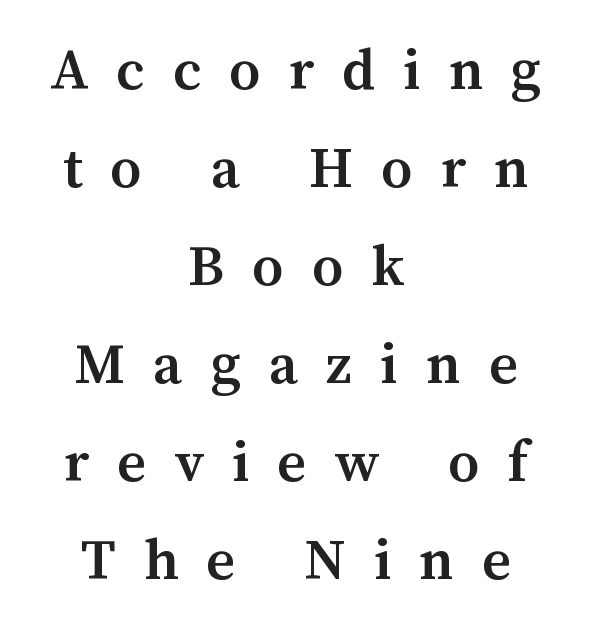
{"serif": "yes", "italic": "no", "bold": "semi", "weight": "semibold", "width": "normal", "stroke_contrast": "medium", "x_height": "medium", "monospaced": "no", "underline": "no", "align": "center", "line_spacing_ratio": 1.72, "letter_spacing": "wide", "letter_spacing_em": 0.49, "glyph_px": 57}
